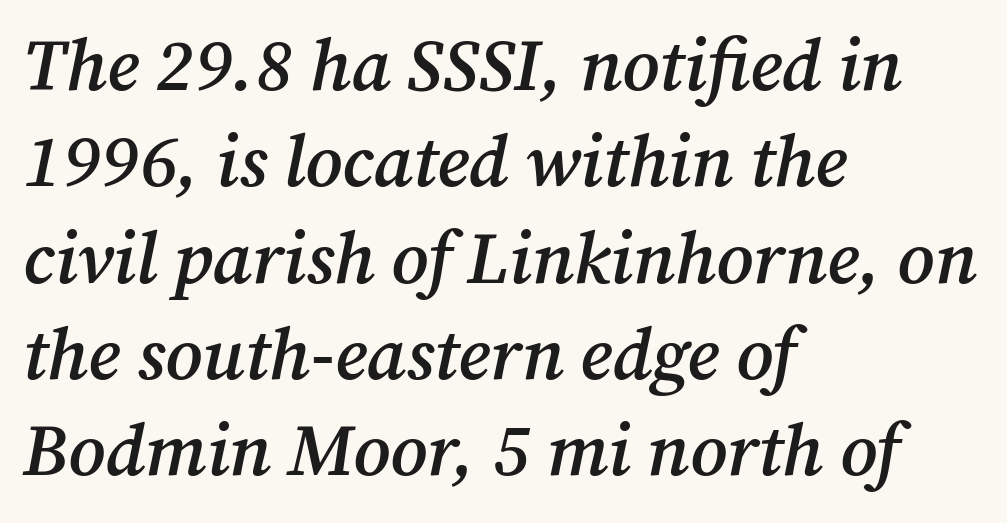
{"serif": "yes", "italic": "yes", "lean": "right", "slant_degrees": 12, "bold": "semi", "weight": "semibold", "width": "normal", "stroke_contrast": "medium", "x_height": "medium", "monospaced": "no", "underline": "no", "align": "left", "line_spacing": "normal", "line_spacing_ratio": 1.32, "letter_spacing": "normal", "letter_spacing_em": 0.0, "glyph_px": 73}
